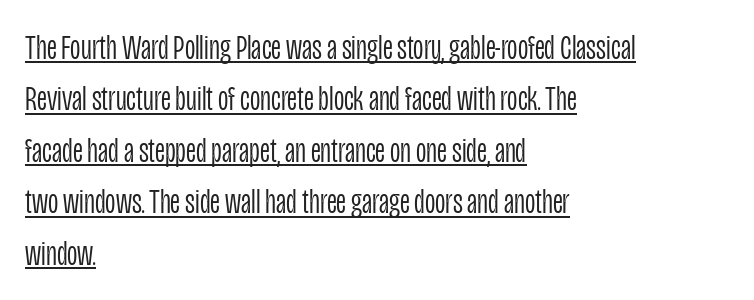
Q: Is the text bold? A: No.
Q: Is the text italic (slanted)? A: No, it is upright.
Q: Is the typeface a serif or a sans-serif typeface? A: Sans-serif.
Q: Is the text underlined? A: Yes.
Q: How is the paragraph aligned? A: Left-aligned.
Q: Is the spacing between letters normal or unusually wide? A: Normal.
Q: Is the spacing between lines tight, normal or loose? A: Normal.
Q: Width (condensed, normal, or wide)? A: Condensed.
Q: Stroke contrast? A: Low.
Q: x-height? A: Large.
Q: Monospaced? A: No.
